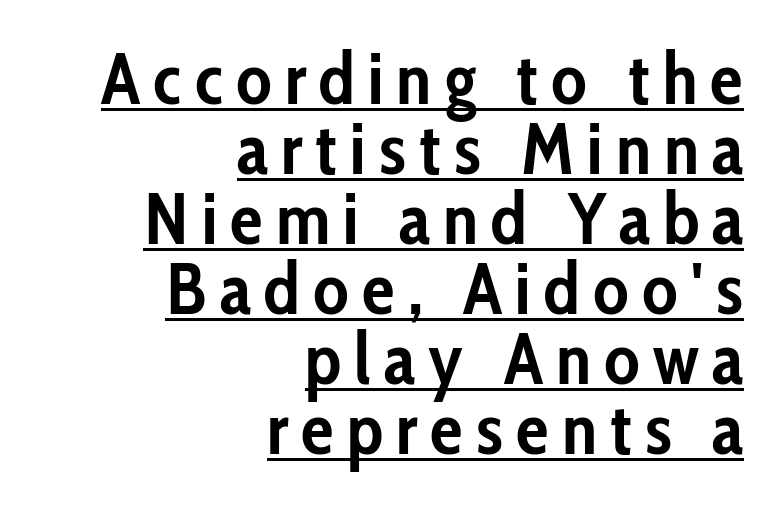
Are there feet on the stems? There aren't — it's a sans. It's the straight-up-and-down kind of type. Is the block centered? No — it sits flush against the right margin. What decoration does the sample have? An underline.
